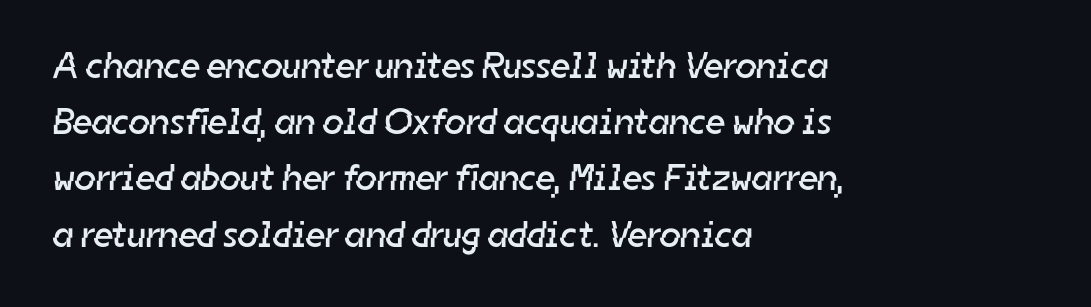
{"serif": "no", "bold": "no", "weight": "regular", "width": "normal", "stroke_contrast": "low", "x_height": "medium", "monospaced": "no", "underline": "no", "align": "left", "line_spacing": "normal", "line_spacing_ratio": 1.52, "letter_spacing": "normal", "letter_spacing_em": 0.0, "glyph_px": 37}
